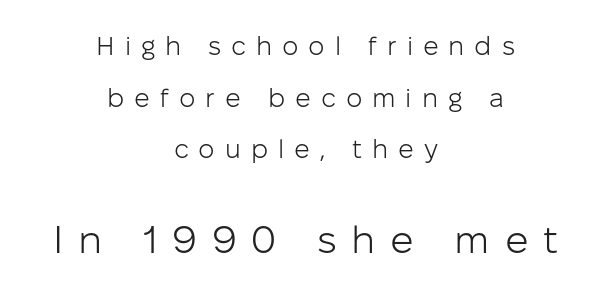
The tracking jumps out immediately: characters are airy and widely separated. The block of text is sparse from top to bottom, with ample space between rows. The typography opts for an upright posture over an oblique one. Looks like regular typesetting: each glyph gets only the width it needs.
